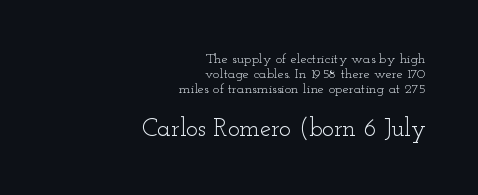
A typesetter would mark this as roman, not italic. Bare-footed words on every line. The weight tops out at a normal text grade. The lower block of text is set noticeably larger than the block above it. These lines keep a tight, regular rhythm from letter to letter.
